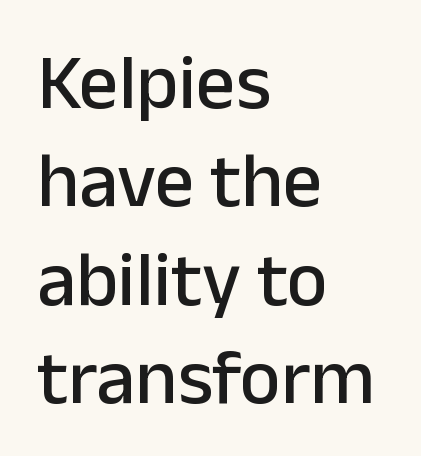
These lines stack with their left ends in a neat column. Regular leading. Students, note that the glyphs here touch the page at normal intervals. Notice how the stems are strictly vertical — no italics here.
